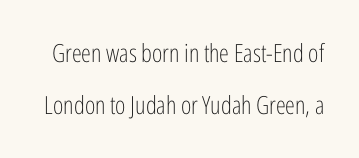
{"italic": "no", "bold": "no", "underline": "no", "line_spacing": "loose", "line_spacing_ratio": 2.09, "letter_spacing": "normal", "letter_spacing_em": 0.0, "glyph_px": 25}
